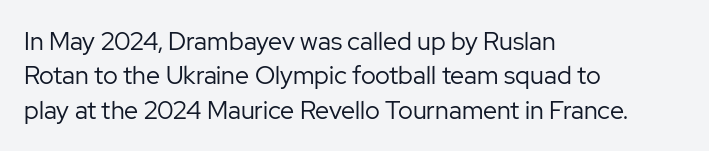
The image shows 25 px text type, upright; set left-aligned, normal line spacing (1.38x), normal letter spacing, not underlined.
